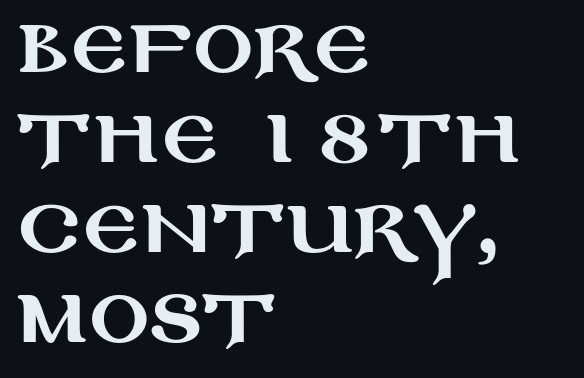
The face used here is rendered with its standard letterfit. Looks like regular typesetting: each glyph gets only the width it needs. Examine the stroke ends and you'll find no serifs. Vertical strokes here are truly vertical. Decoration check: the copy has no underline.
